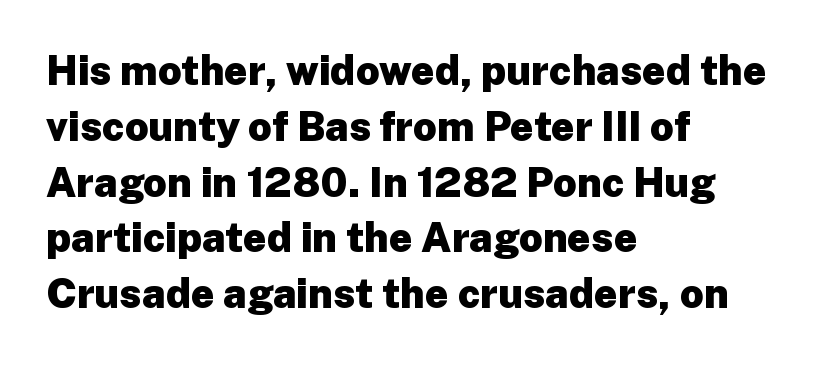
The designer went with a sans here, leaving each stem footless. Rule under the text: the space is simply empty. Short note: letters normally spaced. In CSS terms this would be text-align: left. You'd pick this weight for a headline — it's a proper bold.
